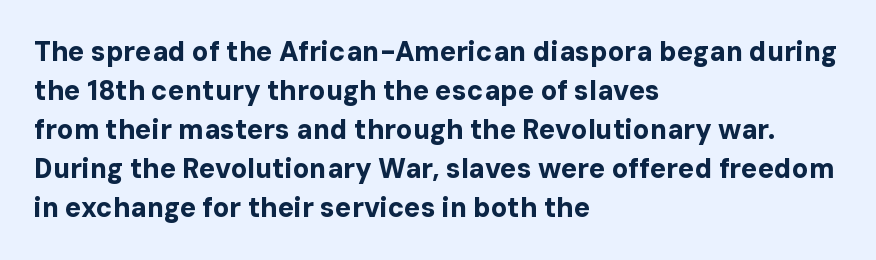
The image shows 27 px bold type, upright; set left-aligned, normal line spacing (1.44x), normal letter spacing, not underlined.
